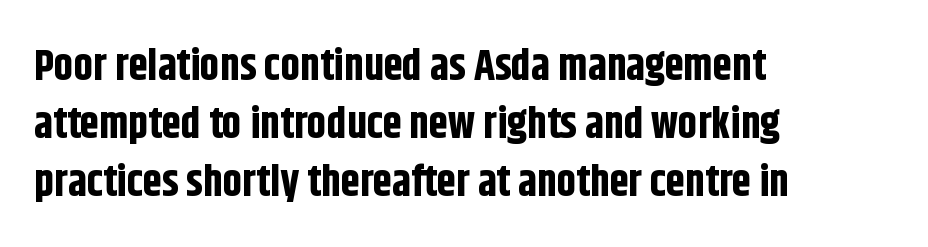
Q: Is the text bold? A: Yes.
Q: Is the text italic (slanted)? A: No, it is upright.
Q: Is the typeface a serif or a sans-serif typeface? A: Sans-serif.
Q: Is the text underlined? A: No.
Q: How is the paragraph aligned? A: Left-aligned.
Q: Is the spacing between letters normal or unusually wide? A: Normal.
Q: Is the spacing between lines tight, normal or loose? A: Normal.
Q: Width (condensed, normal, or wide)? A: Condensed.
Q: Stroke contrast? A: Low.
Q: x-height? A: Large.
Q: Monospaced? A: No.
